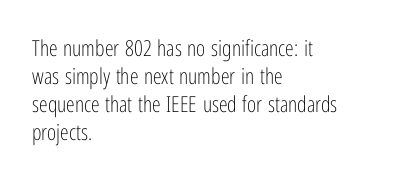
Normally led — the rows are evenly, conventionally spaced. Underlining? Definitely not there. The axis of the letterforms is exactly vertical. The passage is arranged the way most books set body copy — flush left. Default kerning and tracking; the words read as compact shapes.
